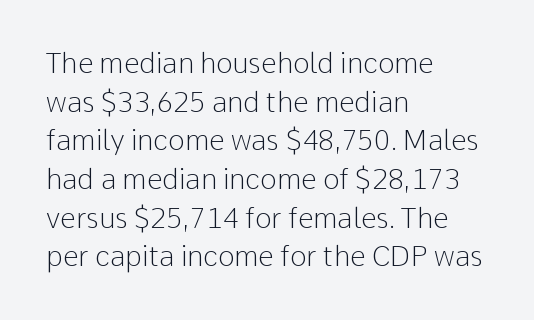
Q: Is the text bold? A: No.
Q: Is the text italic (slanted)? A: No, it is upright.
Q: Is the typeface a serif or a sans-serif typeface? A: Sans-serif.
Q: Is the text underlined? A: No.
Q: How is the paragraph aligned? A: Left-aligned.
Q: Is the spacing between letters normal or unusually wide? A: Normal.
Q: Is the spacing between lines tight, normal or loose? A: Normal.
Q: Width (condensed, normal, or wide)? A: Normal.
Q: Stroke contrast? A: Low.
Q: x-height? A: Medium.
Q: Monospaced? A: No.
